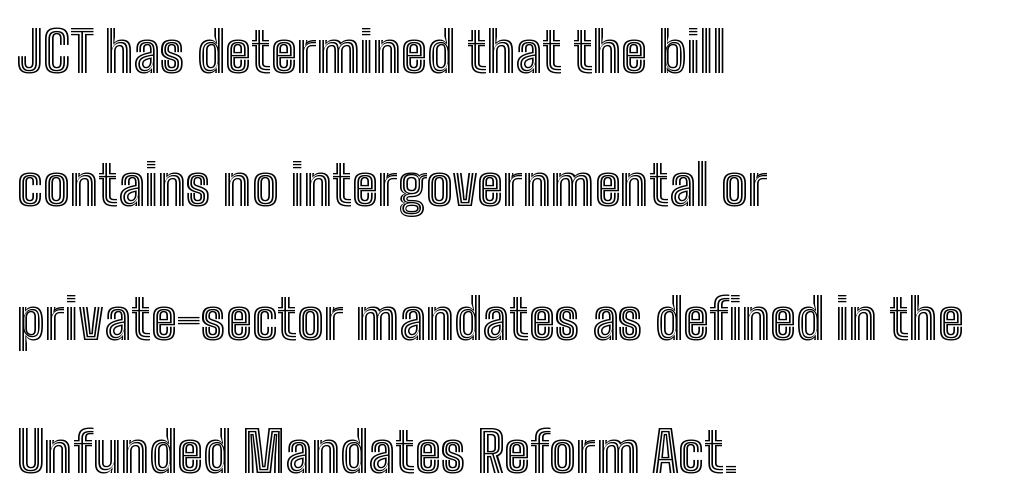
Do the characters align in a grid? No, the font is proportional. In terms of letterspacing, this is plain default setting. Line spacing here is loose. The paragraph shown leans on its left margin.
